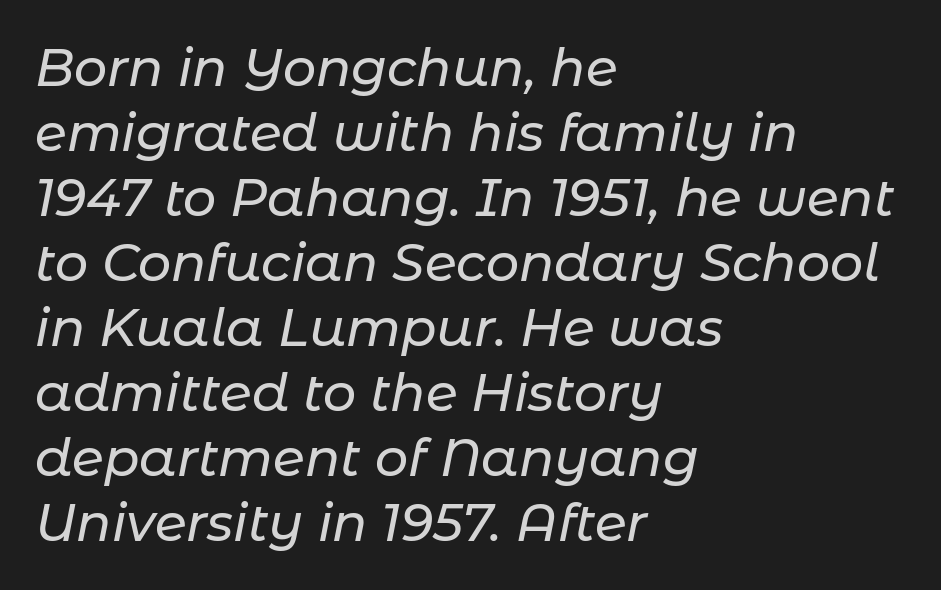
Q: Is the text italic (slanted)? A: Yes, it leans right by about 11 degrees.
Q: Is the text underlined? A: No.
Q: How is the paragraph aligned? A: Left-aligned.
Q: Is the spacing between letters normal or unusually wide? A: Normal.
Q: Is the spacing between lines tight, normal or loose? A: Normal.
Q: Width (condensed, normal, or wide)? A: Normal.
Q: Stroke contrast? A: Low.
Q: x-height? A: Medium.
Q: Monospaced? A: No.
